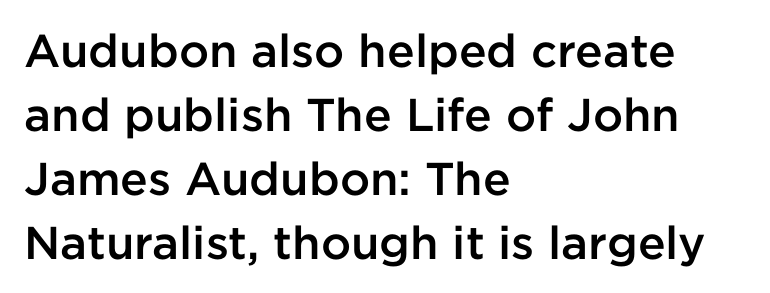
The image shows 46 px semibold sans-serif type, upright; set left-aligned, normal line spacing (1.39x), normal letter spacing, not underlined; low stroke contrast and a medium x-height.
